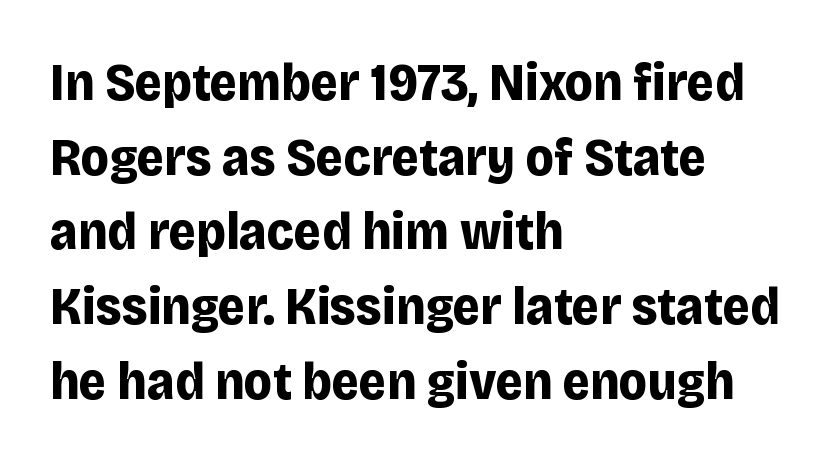
One-word summary of the alignment: left. There is no visible air inserted between adjacent glyphs. Horizontal bands of white between lines are of average thickness. Type without underlining.
